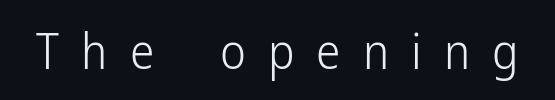
{"serif": "no", "italic": "no", "bold": "no", "weight": "light", "width": "condensed", "stroke_contrast": "low", "x_height": "medium", "monospaced": "no", "underline": "no", "letter_spacing": "wide", "letter_spacing_em": 0.45, "glyph_px": 49}
